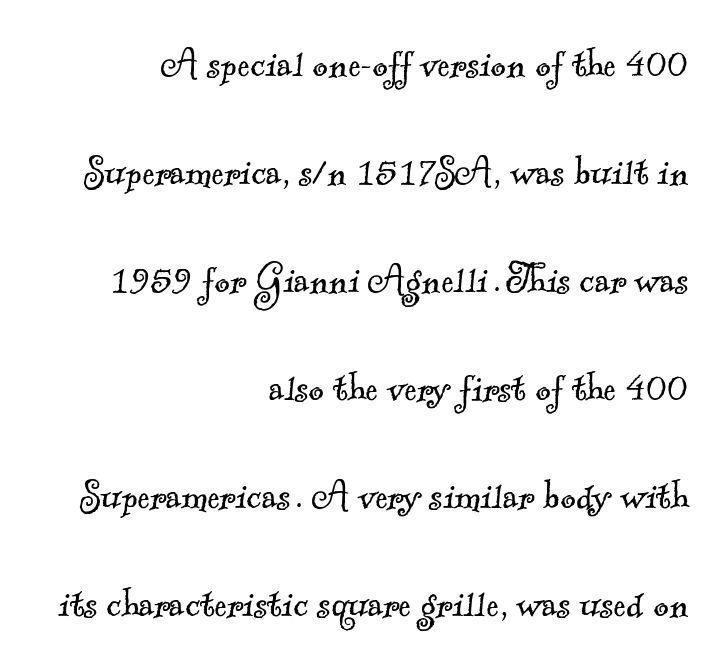
The image shows 47 px light serif type; set right-aligned, loose line spacing (2.3x), normal letter spacing, not underlined; a small x-height.
